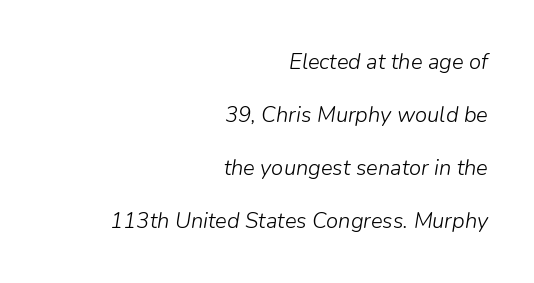
{"italic": "yes", "lean": "right", "slant_degrees": 9, "bold": "no", "underline": "no", "align": "right", "line_spacing": "loose", "line_spacing_ratio": 2.41, "letter_spacing": "normal", "letter_spacing_em": 0.0, "glyph_px": 22}
